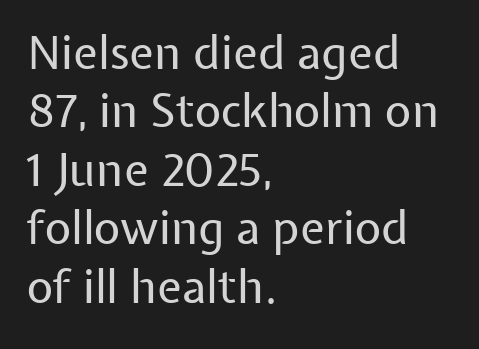
{"serif": "no", "italic": "no", "bold": "no", "weight": "regular", "width": "normal", "stroke_contrast": "low", "x_height": "medium", "monospaced": "no", "underline": "no", "align": "left", "line_spacing": "normal", "line_spacing_ratio": 1.27, "letter_spacing": "normal", "letter_spacing_em": 0.0, "glyph_px": 46}
